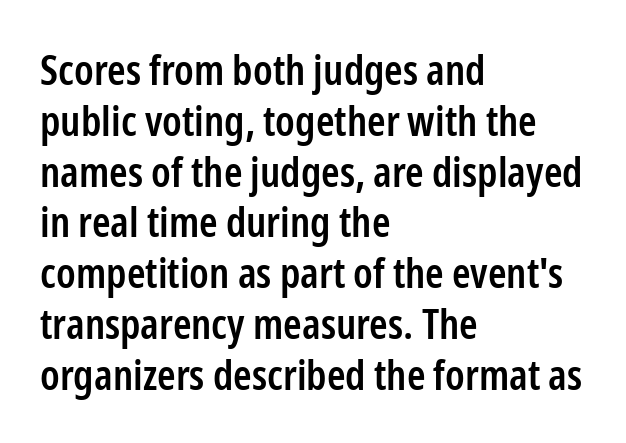
The type is set solid horizontally, with unmodified tracking. Ordinary non-slanted type is in use. You can tell from the bare stems that sans-serif type was used. These lines carry some extra weight — a demibold, not a full bold.
